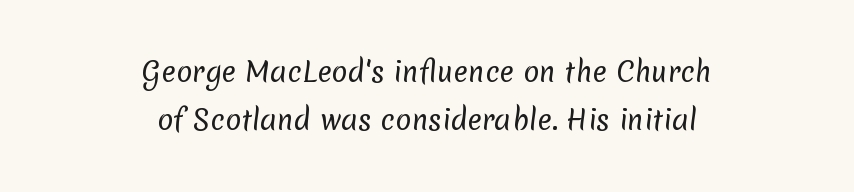
Typeset on center — no edge is straight. Nothing heavy about these letters — not bold at all. Nobody touched the tracking dial on this one. The passage shown is not underscored anywhere.
